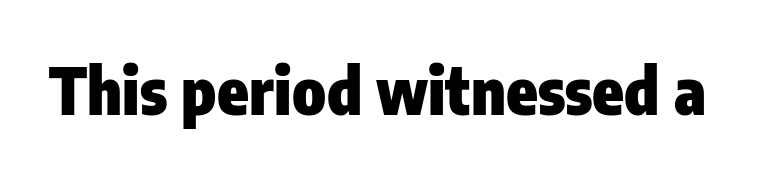
Italic: no, the glyphs are upright roman. The passage shown is not underscored anywhere. Is this a fixed-width face? No — the glyphs have proportional, varying widths. These words are printed bold, with thick strokes throughout. What kind of face is this? One without serifs — a sans.
